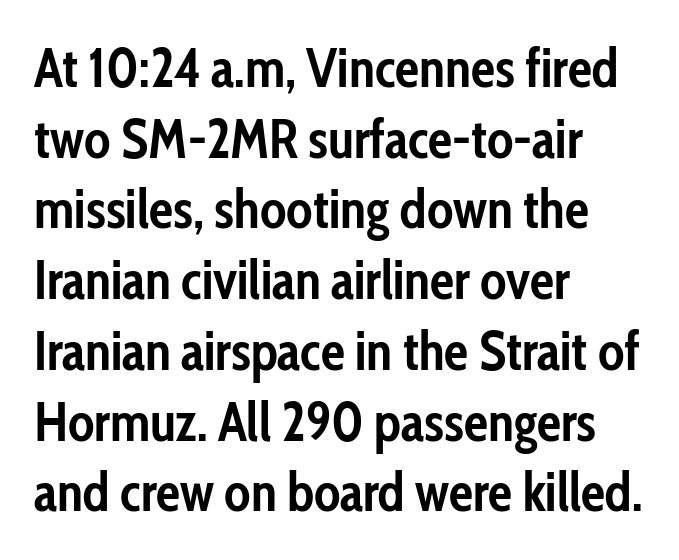
Ascenders rise straight up at ninety degrees. The characters display no serif detailing; their extremities are plain. The rendering keeps characters at their native spacing. Plain, unruled lines of type. The font is running at its bold setting. These lines sit exactly where default settings would place them.
